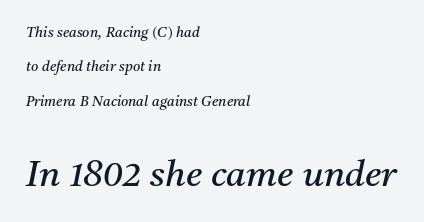
Q: Is the text bold? A: No.
Q: Is the text italic (slanted)? A: Yes, it leans right by about 11 degrees.
Q: Is the typeface a serif or a sans-serif typeface? A: Serif.
Q: Is the text underlined? A: No.
Q: How is the paragraph aligned? A: Left-aligned.
Q: Is the spacing between letters normal or unusually wide? A: Normal.
Q: Is the spacing between lines tight, normal or loose? A: Loose.
Q: Which block of text is set in a larger size, the first (top) or the second (bottom)? A: The second (bottom) one.
Q: Width (condensed, normal, or wide)? A: Normal.
Q: Stroke contrast? A: Medium.
Q: x-height? A: Medium.
Q: Monospaced? A: No.
